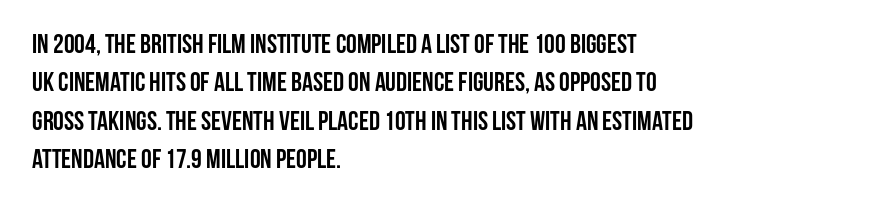
Q: Is the text bold? A: Yes.
Q: Is the text italic (slanted)? A: No, it is upright.
Q: Is the text underlined? A: No.
Q: How is the paragraph aligned? A: Left-aligned.
Q: Is the spacing between letters normal or unusually wide? A: Normal.
Q: Is the spacing between lines tight, normal or loose? A: Normal.
